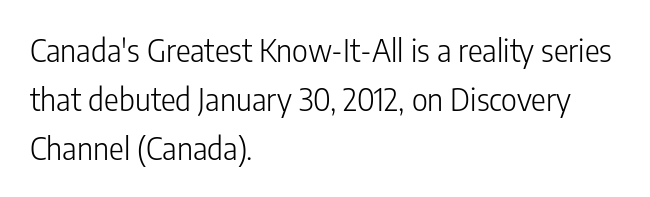
{"serif": "no", "italic": "no", "bold": "no", "weight": "light", "width": "condensed", "stroke_contrast": "low", "x_height": "medium", "monospaced": "no", "underline": "no", "align": "left", "line_spacing": "normal", "line_spacing_ratio": 1.58, "letter_spacing": "normal", "letter_spacing_em": 0.0, "glyph_px": 31}
